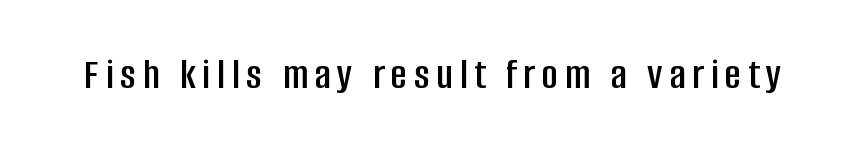
The image shows 44 px condensed sans-serif type, upright; set not underlined; low stroke contrast and a large x-height.
